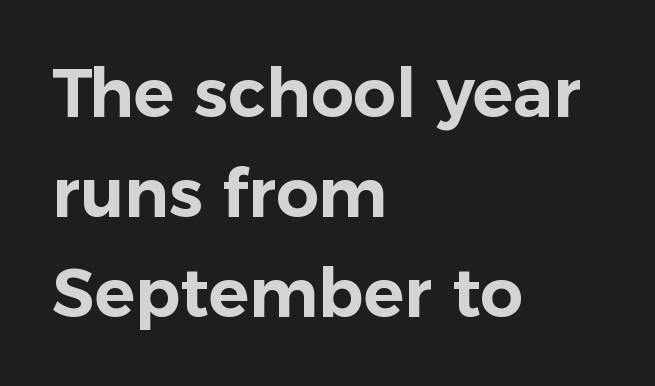
Characters follow at the spacing the type designer built in. Is there much room between lines? A standard amount, neither cramped nor airy. Tall strokes in this sample are plumb rather than angled. Letterform terminals end flat and unadorned throughout the passage. Character widths vary here, with narrow letters taking less room than wide ones.
